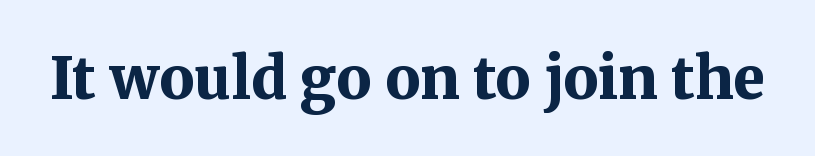
{"serif": "yes", "italic": "no", "bold": "yes", "weight": "bold", "width": "normal", "stroke_contrast": "medium", "x_height": "medium", "monospaced": "no", "underline": "no", "letter_spacing": "normal", "letter_spacing_em": 0.0, "glyph_px": 58}
